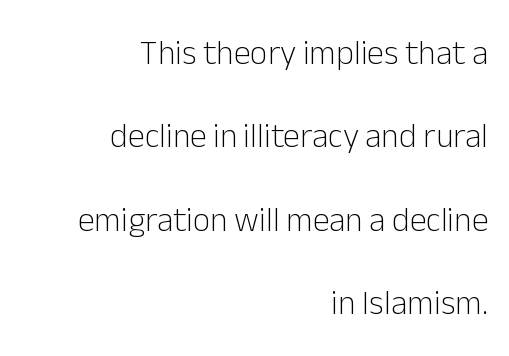
{"serif": "no", "italic": "no", "bold": "no", "weight": "light", "width": "normal", "stroke_contrast": "low", "x_height": "medium", "monospaced": "no", "underline": "no", "align": "right", "line_spacing": "loose", "line_spacing_ratio": 2.45, "letter_spacing": "normal", "letter_spacing_em": 0.0, "glyph_px": 34}
